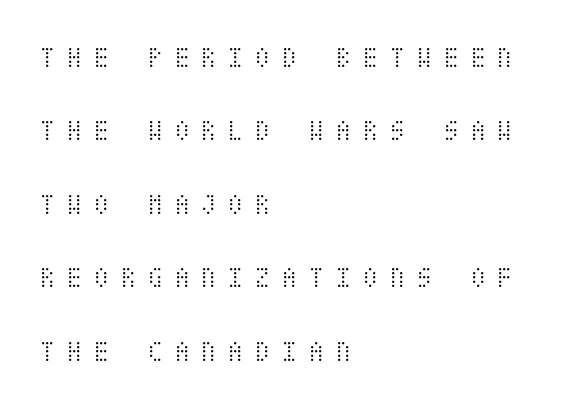
{"italic": "no", "bold": "no", "weight": "light", "width": "condensed", "stroke_contrast": "medium", "x_height": "large", "underline": "no", "align": "left", "line_spacing": "loose", "line_spacing_ratio": 2.45, "letter_spacing": "wide", "letter_spacing_em": 0.35, "glyph_px": 30}
